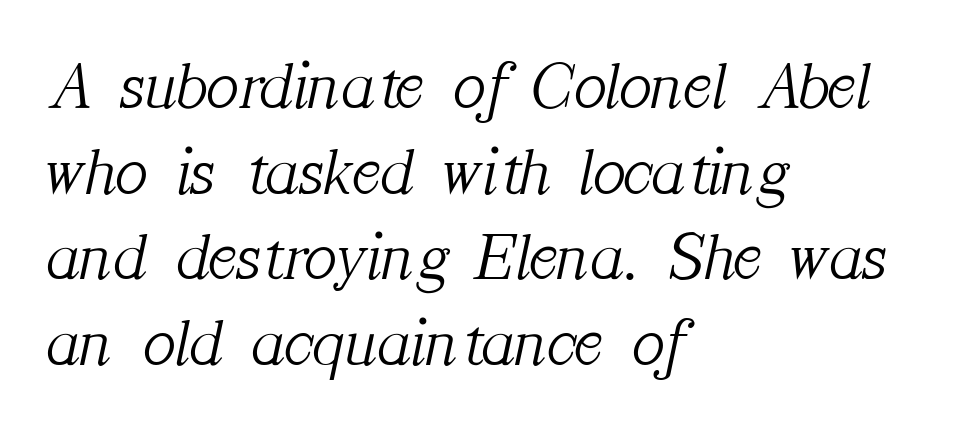
{"serif": "yes", "italic": "yes", "lean": "right", "slant_degrees": 12, "bold": "no", "weight": "light", "width": "normal", "stroke_contrast": "medium", "x_height": "medium", "monospaced": "no", "underline": "no", "align": "left", "line_spacing": "normal", "line_spacing_ratio": 1.26, "letter_spacing": "normal", "letter_spacing_em": 0.0, "glyph_px": 68}
